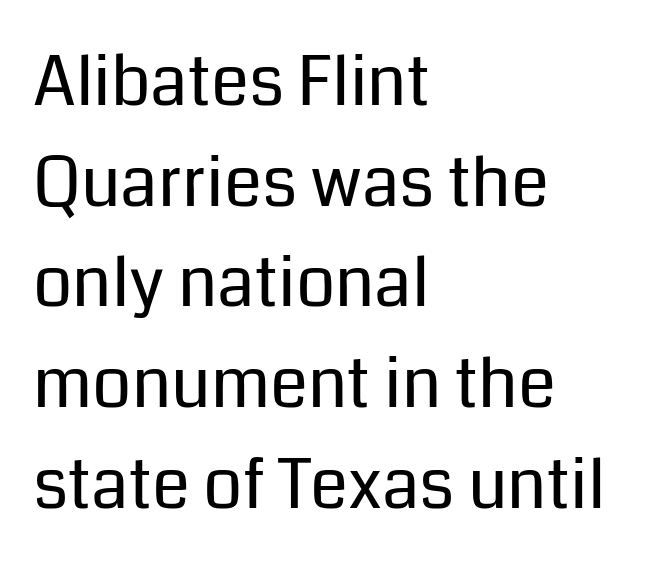
{"serif": "no", "italic": "no", "bold": "no", "weight": "regular", "width": "normal", "stroke_contrast": "low", "x_height": "medium", "monospaced": "no", "underline": "no", "align": "left", "line_spacing": "normal", "line_spacing_ratio": 1.46, "letter_spacing": "normal", "letter_spacing_em": 0.0, "glyph_px": 69}
